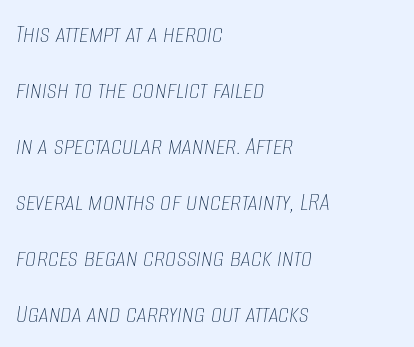
{"italic": "yes", "lean": "right", "slant_degrees": 8, "bold": "no", "weight": "thin", "width": "condensed", "stroke_contrast": "low", "x_height": "large", "monospaced": "no", "underline": "no", "align": "left", "line_spacing": "loose", "line_spacing_ratio": 2.0, "letter_spacing": "normal", "letter_spacing_em": 0.0, "glyph_px": 28}
